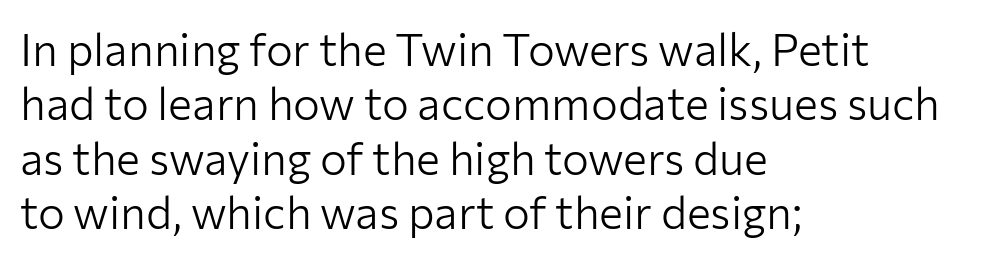
Q: Is the text bold? A: No.
Q: Is the text italic (slanted)? A: No, it is upright.
Q: Is the typeface a serif or a sans-serif typeface? A: Sans-serif.
Q: Is the text underlined? A: No.
Q: How is the paragraph aligned? A: Left-aligned.
Q: Is the spacing between letters normal or unusually wide? A: Normal.
Q: Width (condensed, normal, or wide)? A: Normal.
Q: Stroke contrast? A: Low.
Q: x-height? A: Medium.
Q: Monospaced? A: No.
